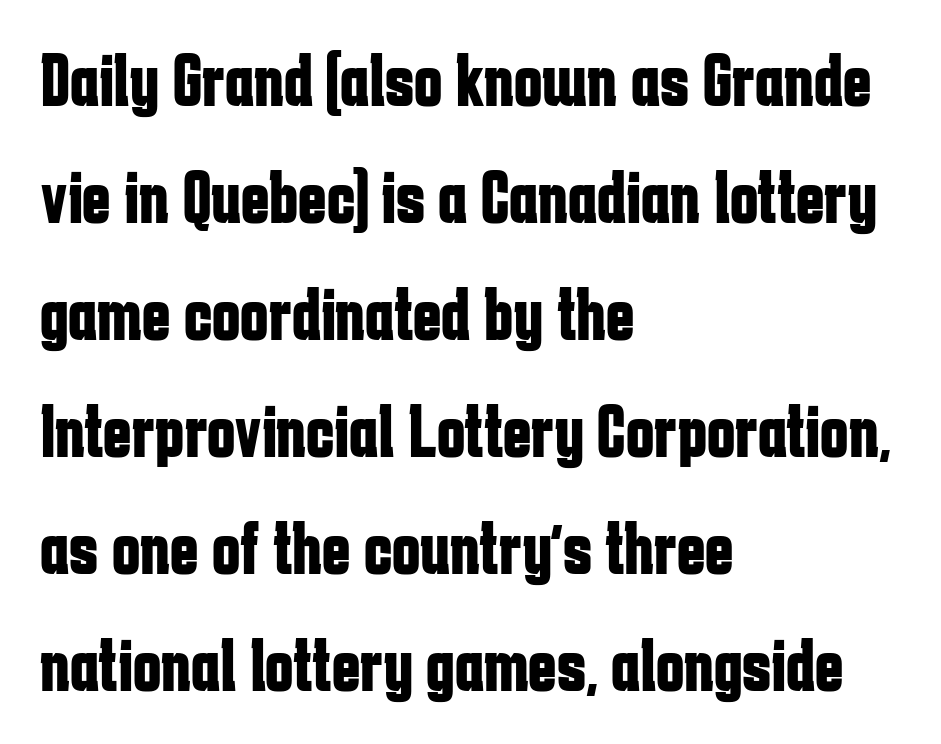
The image shows 76 px bold, condensed sans-serif type, upright; set left-aligned, normal line spacing (1.54x), normal letter spacing, not underlined; low stroke contrast and a medium x-height.
